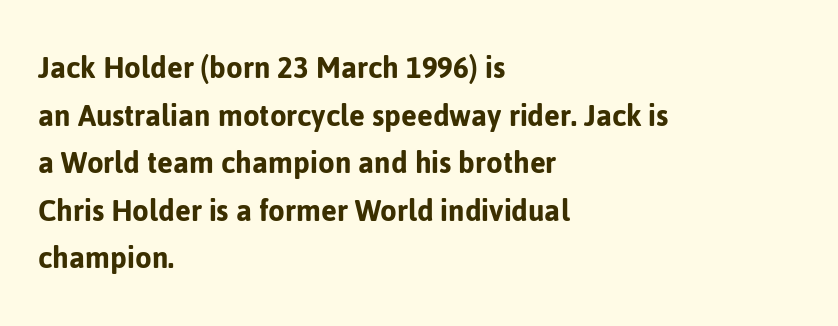
The image shows 34 px sans-serif type, upright; set left-aligned, normal line spacing (1.4x), normal letter spacing, not underlined; low stroke contrast and a medium x-height.
